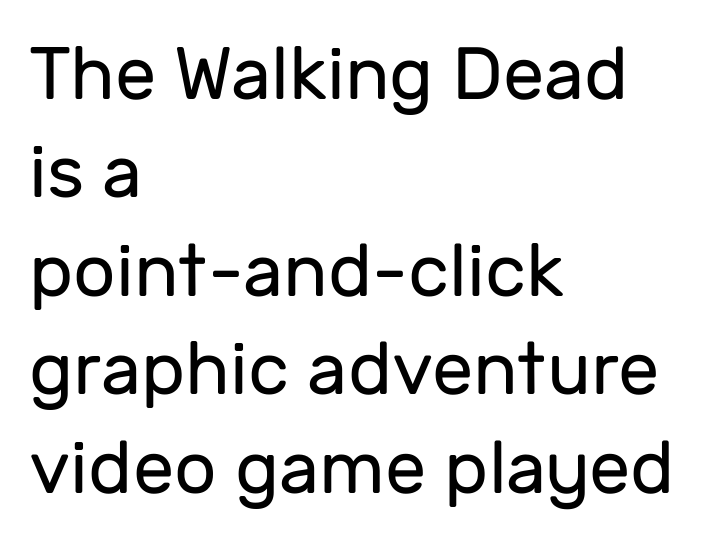
Q: Is the text bold? A: No.
Q: Is the text italic (slanted)? A: No, it is upright.
Q: Is the typeface a serif or a sans-serif typeface? A: Sans-serif.
Q: Is the text underlined? A: No.
Q: How is the paragraph aligned? A: Left-aligned.
Q: Is the spacing between letters normal or unusually wide? A: Normal.
Q: Is the spacing between lines tight, normal or loose? A: Normal.
Q: Width (condensed, normal, or wide)? A: Normal.
Q: Stroke contrast? A: Low.
Q: x-height? A: Medium.
Q: Monospaced? A: No.
